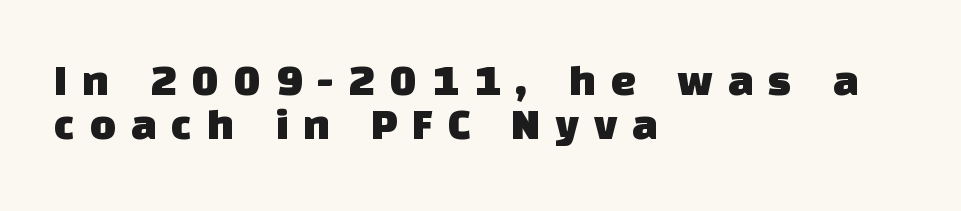
You could not count columns in this text — the font is proportionally spaced. If you measured baseline to baseline, you'd find a short distance. Nobody drew a line under any word here. Layout note: lines flush left. The characters display no serif detailing; their extremities are plain. You could only call the tracking loose — the letters float apart.
